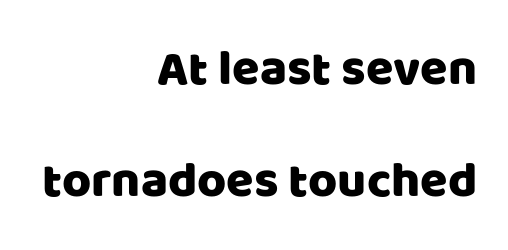
Unlike a traditional serif, this face leaves its strokes unadorned. Compared with typical paragraphs, the rows here are farther apart. Underlining? Definitely not there. Typeset ragged left — the right edge is the straight one. Tall strokes in this sample are plumb rather than angled. Students, note that the glyphs here touch the page at normal intervals.
